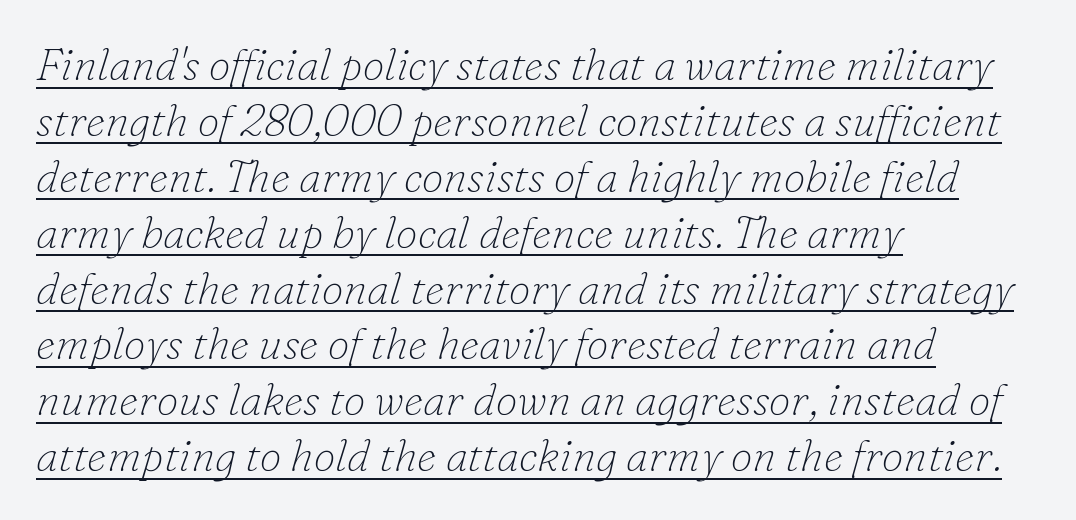
Q: Is the text bold? A: No.
Q: Is the text italic (slanted)? A: Yes, it leans right by about 16 degrees.
Q: Is the typeface a serif or a sans-serif typeface? A: Serif.
Q: Is the text underlined? A: Yes.
Q: How is the paragraph aligned? A: Left-aligned.
Q: Is the spacing between letters normal or unusually wide? A: Normal.
Q: Is the spacing between lines tight, normal or loose? A: Normal.
Q: Width (condensed, normal, or wide)? A: Normal.
Q: Stroke contrast? A: Low.
Q: x-height? A: Small.
Q: Monospaced? A: No.
